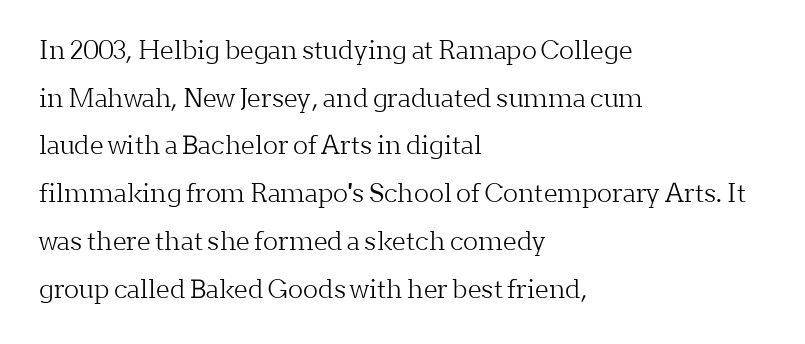
{"italic": "no", "bold": "no", "underline": "no", "align": "left", "line_spacing": "loose", "line_spacing_ratio": 1.91, "letter_spacing": "normal", "letter_spacing_em": 0.0, "glyph_px": 25}
